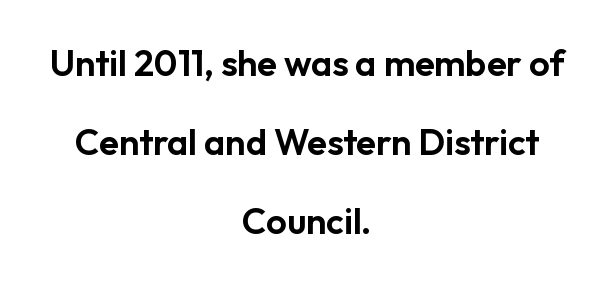
Q: Is the text italic (slanted)? A: No, it is upright.
Q: Is the typeface a serif or a sans-serif typeface? A: Sans-serif.
Q: Is the text underlined? A: No.
Q: How is the paragraph aligned? A: Centered.
Q: Is the spacing between letters normal or unusually wide? A: Normal.
Q: Is the spacing between lines tight, normal or loose? A: Loose.
Q: Width (condensed, normal, or wide)? A: Normal.
Q: Stroke contrast? A: Low.
Q: x-height? A: Medium.
Q: Monospaced? A: No.
